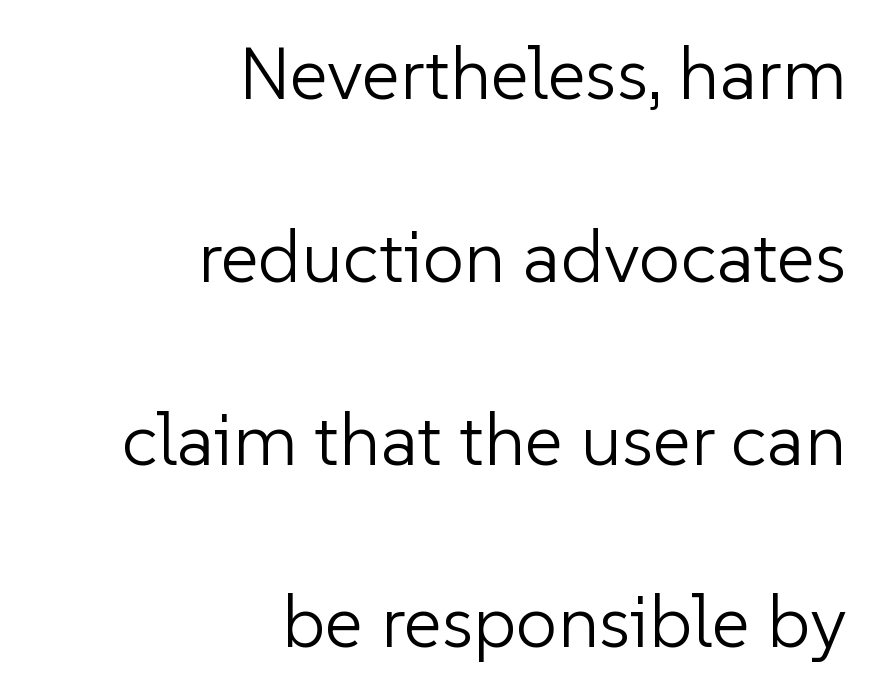
{"serif": "no", "italic": "no", "bold": "no", "weight": "light", "width": "normal", "stroke_contrast": "low", "x_height": "medium", "monospaced": "no", "underline": "no", "align": "right", "line_spacing": "loose", "line_spacing_ratio": 2.47, "letter_spacing": "normal", "letter_spacing_em": 0.0, "glyph_px": 74}
